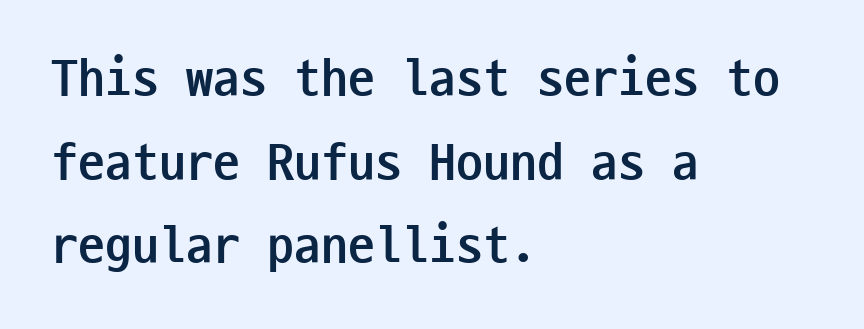
{"serif": "no", "italic": "no", "bold": "yes", "weight": "semibold", "width": "condensed", "stroke_contrast": "low", "x_height": "medium", "monospaced": "yes", "underline": "no", "align": "left", "line_spacing": "normal", "line_spacing_ratio": 1.55, "letter_spacing": "normal", "letter_spacing_em": 0.0, "glyph_px": 54}
